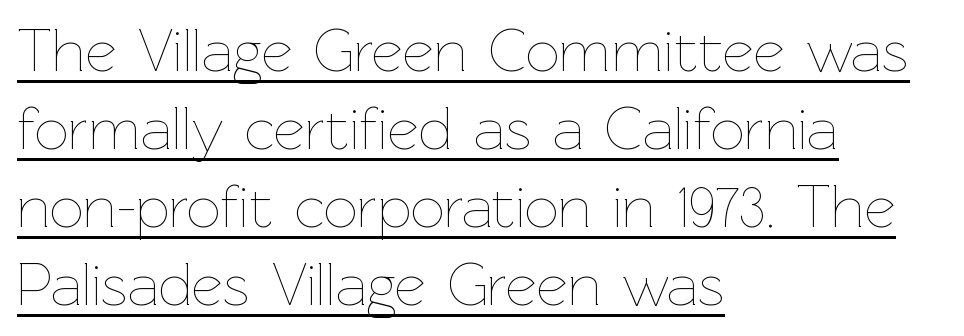
These lines keep a tight, regular rhythm from letter to letter. Do the characters align in a grid? No, the font is proportional. In terms of posture, this sample is upright. Horizontal bands of white between lines are of average thickness.
